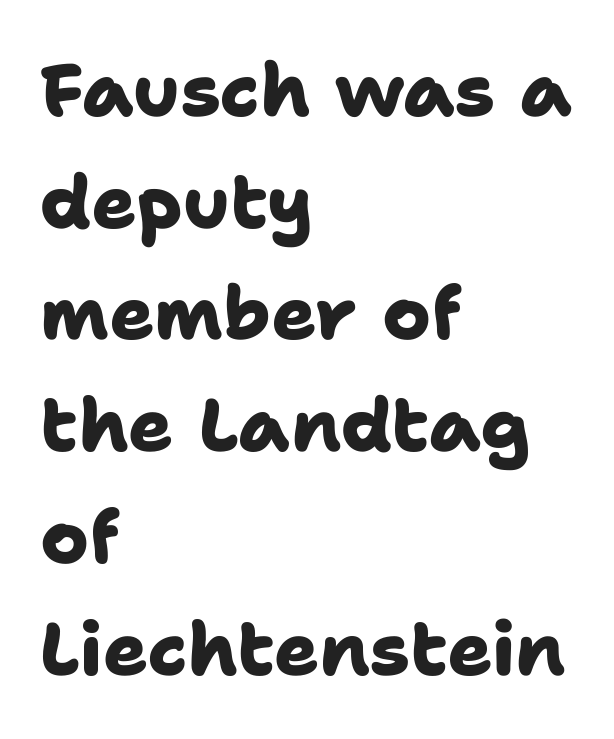
Q: Is the text bold? A: Yes.
Q: Is the typeface a serif or a sans-serif typeface? A: Sans-serif.
Q: Is the text underlined? A: No.
Q: How is the paragraph aligned? A: Left-aligned.
Q: Is the spacing between letters normal or unusually wide? A: Normal.
Q: Is the spacing between lines tight, normal or loose? A: Normal.
Q: Width (condensed, normal, or wide)? A: Normal.
Q: Stroke contrast? A: Low.
Q: x-height? A: Medium.
Q: Monospaced? A: No.
